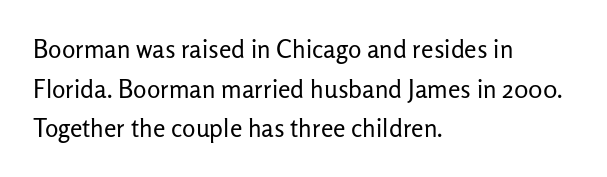
Q: Is the text bold? A: No.
Q: Is the text italic (slanted)? A: No, it is upright.
Q: Is the text underlined? A: No.
Q: How is the paragraph aligned? A: Left-aligned.
Q: Is the spacing between letters normal or unusually wide? A: Normal.
Q: Is the spacing between lines tight, normal or loose? A: Normal.
